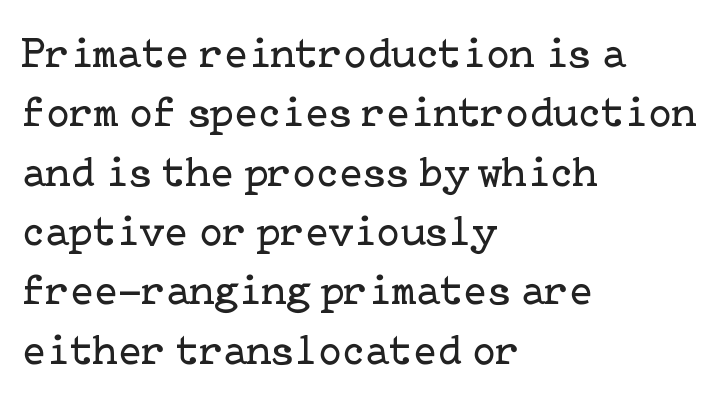
The image shows 43 px regular-weight serif type, upright; set left-aligned, normal line spacing (1.38x), normal letter spacing, not underlined; low stroke contrast and a medium x-height.
